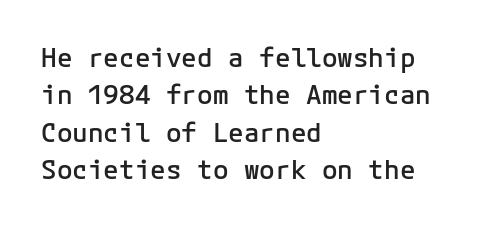
{"italic": "no", "bold": "semi", "underline": "no", "align": "left", "line_spacing": "normal", "line_spacing_ratio": 1.44, "letter_spacing": "normal", "letter_spacing_em": 0.0, "glyph_px": 26}
